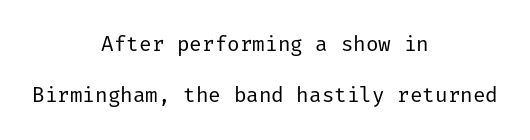
{"italic": "no", "bold": "no", "underline": "no", "align": "center", "line_spacing": "loose", "line_spacing_ratio": 2.44, "letter_spacing": "normal", "letter_spacing_em": 0.0, "glyph_px": 21}
